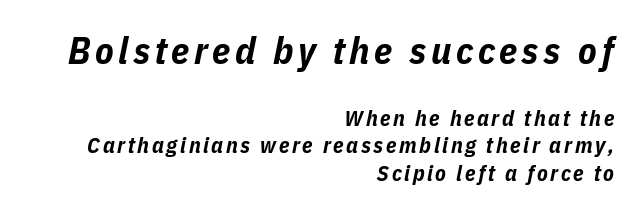
{"italic": "yes", "lean": "right", "slant_degrees": 11, "bold": "yes", "weight": "bold", "width": "condensed", "stroke_contrast": "low", "x_height": "medium", "monospaced": "no", "underline": "no", "align": "right", "line_spacing": "normal", "line_spacing_ratio": 1.25, "larger_block": "first", "size_ratio": 1.73, "glyph_px": 38}
